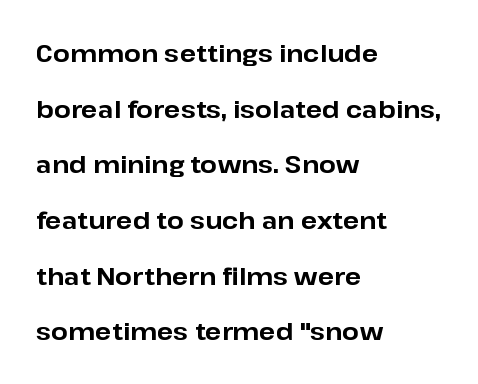
{"italic": "no", "bold": "yes", "underline": "no", "align": "left", "line_spacing": "loose", "line_spacing_ratio": 2.32, "letter_spacing": "normal", "letter_spacing_em": 0.0, "glyph_px": 24}
